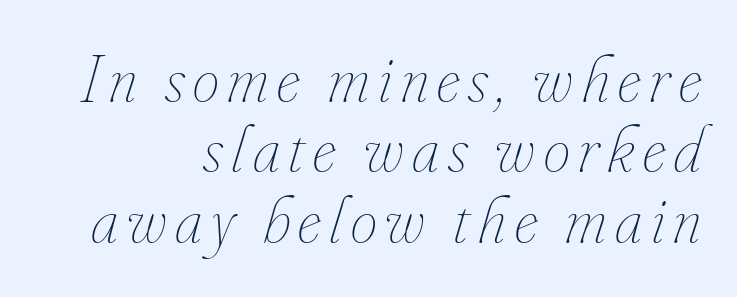
A typesetter would call this proportional, since set widths differ per character. Students, observe: this is what under-led, compact text looks like. Leftover space on each line is placed entirely before the opening word. Vertical stems look standard width or narrower in stroke. Has an underline been added? It has not.
